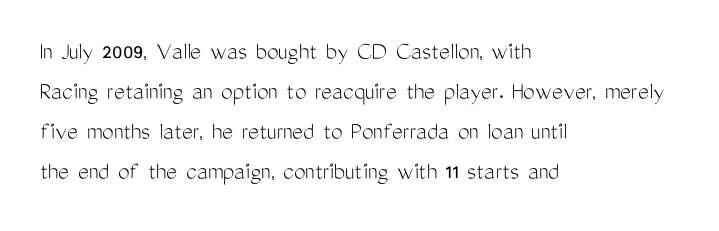
Descender tails drop into unmarked territory. Stroke mass is kept to a normal reading level or below. Default kerning and tracking; the words read as compact shapes. Teacher's note: observe the even left margin — that is flush-left alignment.
